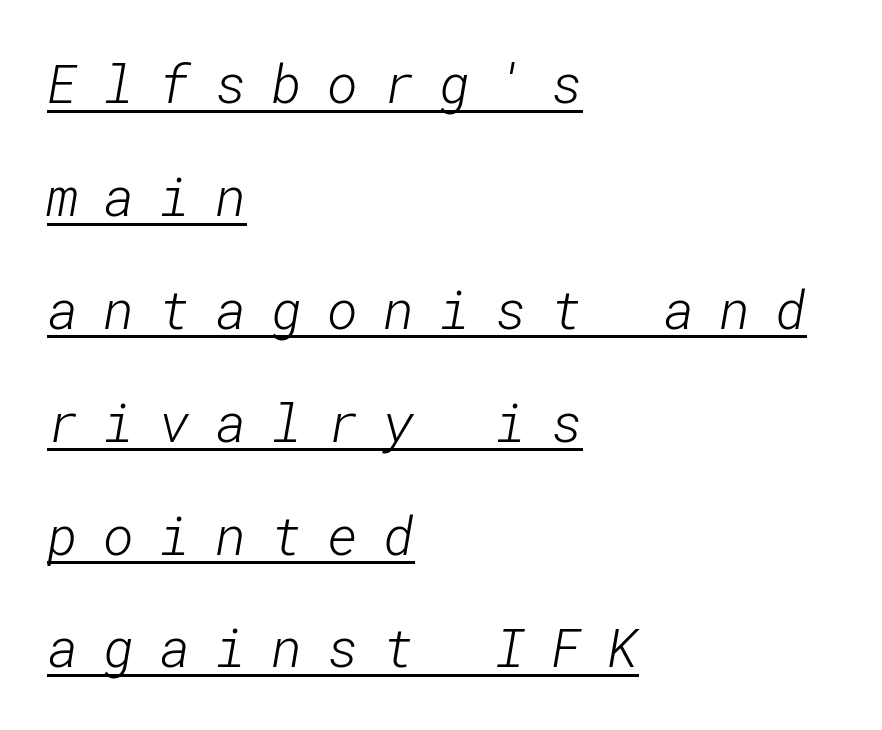
Q: Is the text bold? A: No.
Q: Is the typeface a serif or a sans-serif typeface? A: Sans-serif.
Q: Is the text underlined? A: Yes.
Q: How is the paragraph aligned? A: Left-aligned.
Q: Is the spacing between letters normal or unusually wide? A: Unusually wide.
Q: Is the spacing between lines tight, normal or loose? A: Loose.
Q: Width (condensed, normal, or wide)? A: Normal.
Q: Stroke contrast? A: Low.
Q: x-height? A: Medium.
